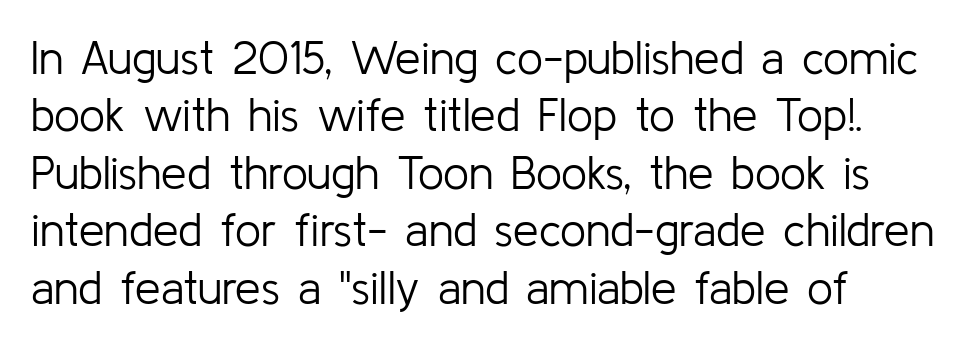
{"serif": "no", "italic": "no", "bold": "no", "weight": "light", "width": "normal", "stroke_contrast": "low", "x_height": "medium", "monospaced": "no", "underline": "no", "line_spacing": "normal", "line_spacing_ratio": 1.25, "letter_spacing": "normal", "letter_spacing_em": 0.0, "glyph_px": 46}
